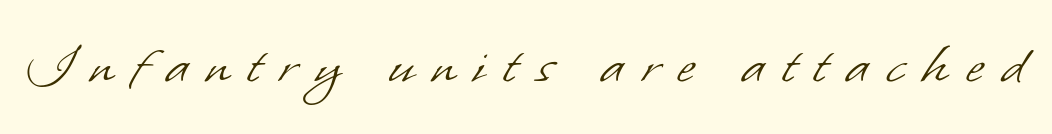
Q: Is the text bold? A: No.
Q: Is the typeface a serif or a sans-serif typeface? A: Sans-serif.
Q: Is the text underlined? A: No.
Q: Is the spacing between letters normal or unusually wide? A: Unusually wide.
Q: Width (condensed, normal, or wide)? A: Normal.
Q: Stroke contrast? A: Low.
Q: x-height? A: Small.
Q: Monospaced? A: No.
